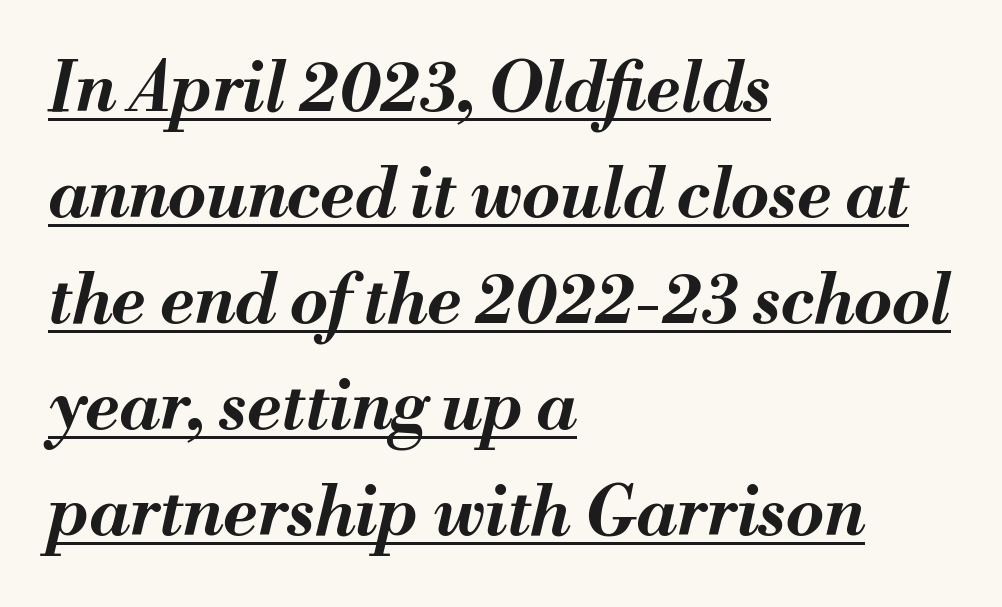
The image shows 68 px bold type, italic (leaning right); set left-aligned, normal line spacing (1.56x), normal letter spacing, underlined; medium stroke contrast and a small x-height.
